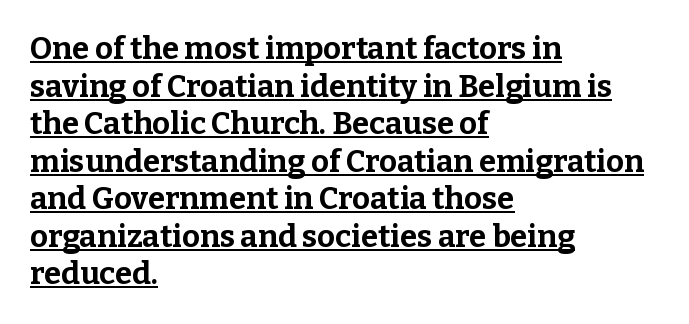
The rendering anchors every line to the left-hand side. A rule runs beneath these lines of type. Note the varied advance widths — an 'i' is clearly narrower than an 'm'. In terms of letterform style, serifs are clearly present. Designer's note — italics off, roman on. The gaps between neighbouring characters are ordinary and unremarkable.
